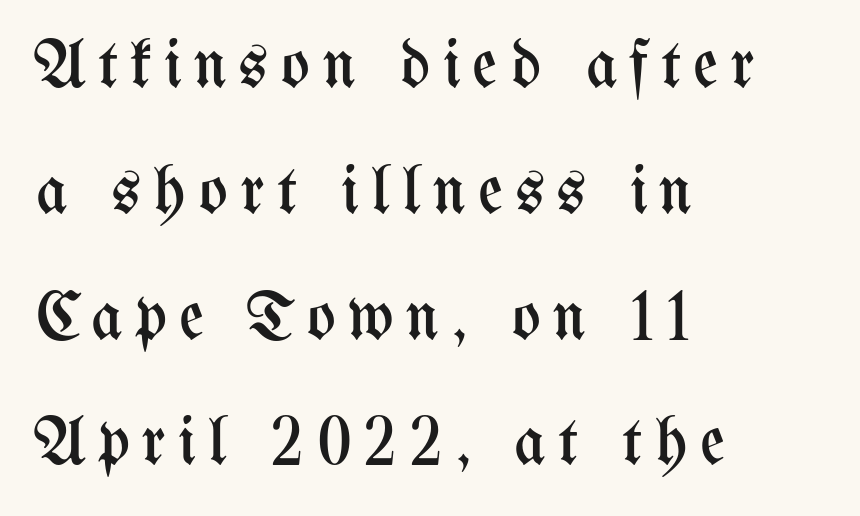
Q: Is the text bold? A: No.
Q: Is the text italic (slanted)? A: No, it is upright.
Q: Is the text underlined? A: No.
Q: How is the paragraph aligned? A: Left-aligned.
Q: Width (condensed, normal, or wide)? A: Condensed.
Q: Stroke contrast? A: Medium.
Q: x-height? A: Medium.
Q: Monospaced? A: No.
